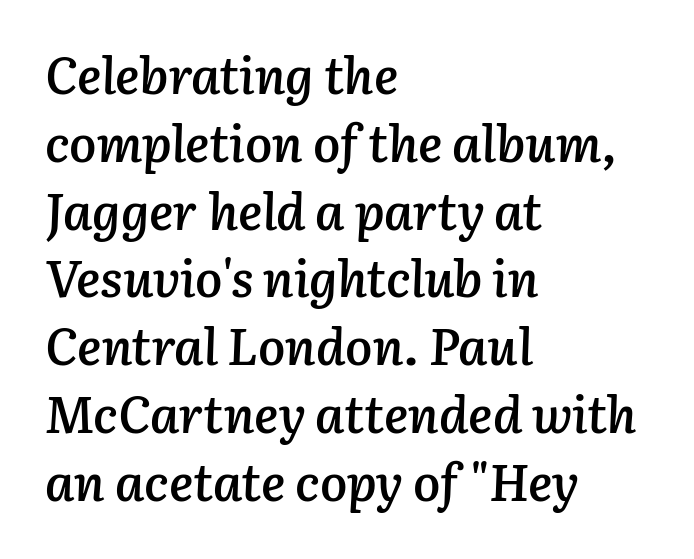
The image shows 51 px semibold type, italic (leaning right); set left-aligned, normal line spacing (1.33x), normal letter spacing, not underlined; low stroke contrast and a medium x-height.
